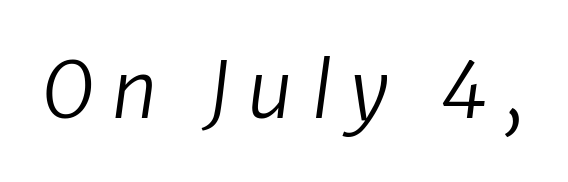
The image shows 77 px regular-weight type, italic (leaning right); set unusually wide letter spacing (+0.24 em), not underlined; low stroke contrast and a medium x-height.
